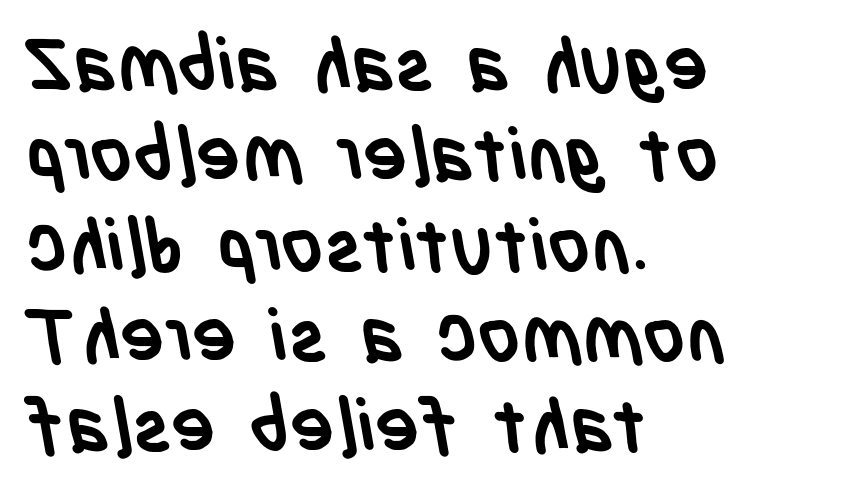
{"serif": "no", "bold": "yes", "weight": "semibold", "width": "condensed", "stroke_contrast": "low", "x_height": "large", "monospaced": "no", "underline": "no", "align": "left", "line_spacing_ratio": 1.22, "letter_spacing": "normal", "letter_spacing_em": 0.0, "glyph_px": 74}
